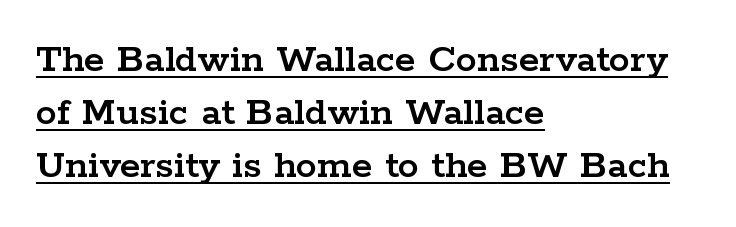
Q: Is the text italic (slanted)? A: No, it is upright.
Q: Is the typeface a serif or a sans-serif typeface? A: Serif.
Q: Is the text underlined? A: Yes.
Q: How is the paragraph aligned? A: Left-aligned.
Q: Is the spacing between letters normal or unusually wide? A: Normal.
Q: Is the spacing between lines tight, normal or loose? A: Normal.
Q: Width (condensed, normal, or wide)? A: Wide.
Q: Stroke contrast? A: Low.
Q: x-height? A: Medium.
Q: Monospaced? A: No.
